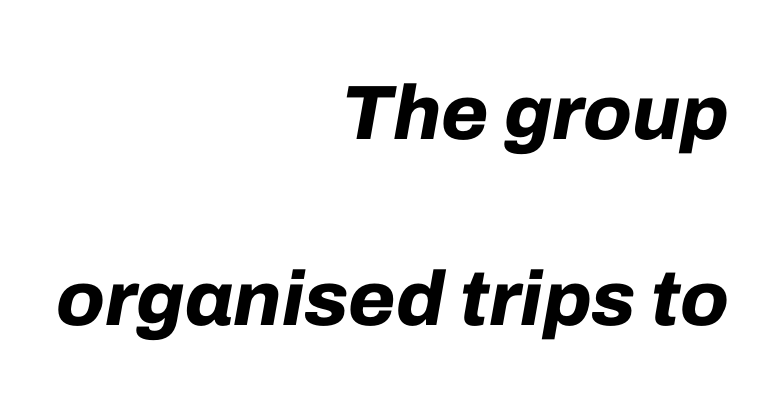
{"italic": "yes", "lean": "right", "slant_degrees": 10, "bold": "yes", "weight": "bold", "width": "normal", "stroke_contrast": "low", "x_height": "medium", "monospaced": "no", "underline": "no", "align": "right", "line_spacing": "loose", "line_spacing_ratio": 2.41, "letter_spacing": "normal", "letter_spacing_em": 0.0, "glyph_px": 77}
